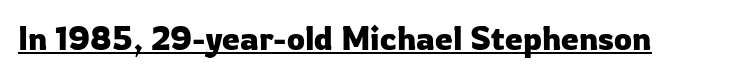
The image shows 32 px sans-serif type, upright; set normal letter spacing, underlined; low stroke contrast and a medium x-height.
